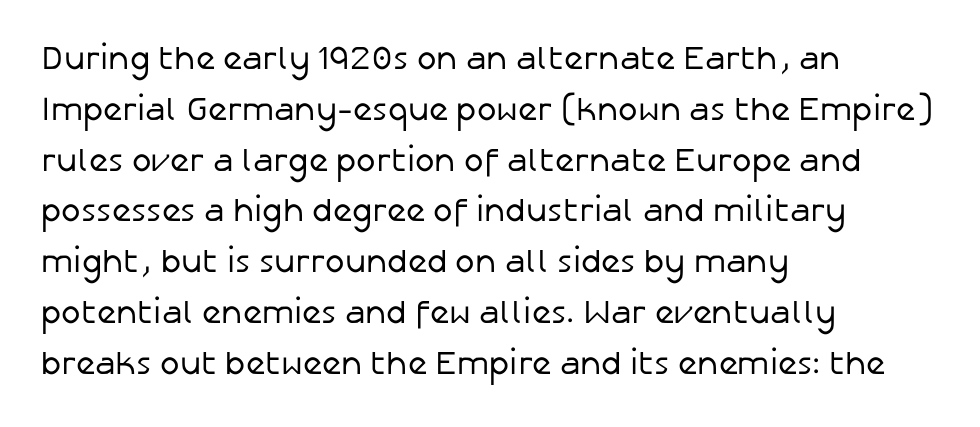
{"serif": "no", "italic": "no", "bold": "no", "weight": "regular", "width": "normal", "stroke_contrast": "low", "x_height": "medium", "monospaced": "no", "underline": "no", "align": "left", "line_spacing": "normal", "line_spacing_ratio": 1.54, "letter_spacing": "normal", "letter_spacing_em": 0.0, "glyph_px": 33}
